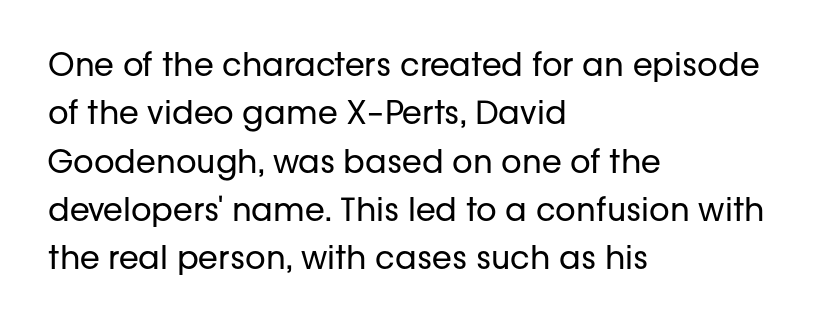
The image shows 32 px regular-weight sans-serif type, upright; set left-aligned, normal line spacing (1.51x), normal letter spacing, not underlined; low stroke contrast and a medium x-height.
